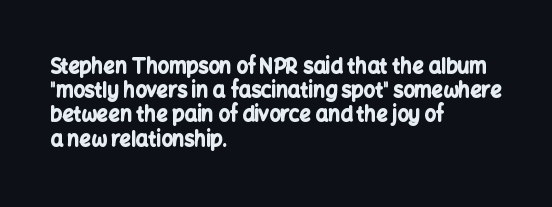
The image shows 20 px bold type, upright; set left-aligned, line spacing 1.21x, normal letter spacing, not underlined.
